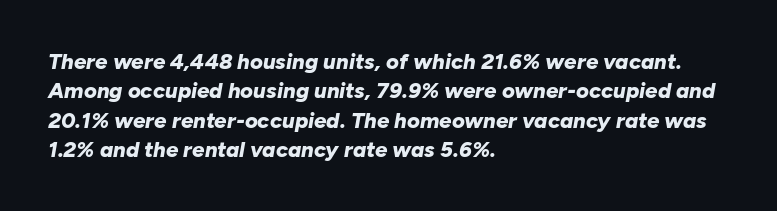
Horizontally, the lines are justified to the leading edge only. The typography opts for an oblique posture over an upright one. The type is set solid horizontally, with unmodified tracking. Evenly set lines give the paragraph a standard silhouette.
